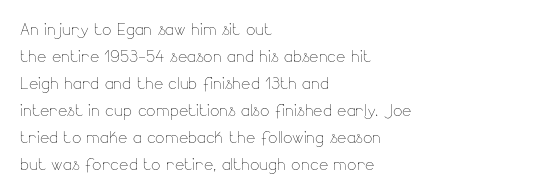
{"italic": "no", "bold": "no", "underline": "no", "align": "left", "line_spacing_ratio": 1.23, "letter_spacing": "normal", "letter_spacing_em": 0.0, "glyph_px": 22}
